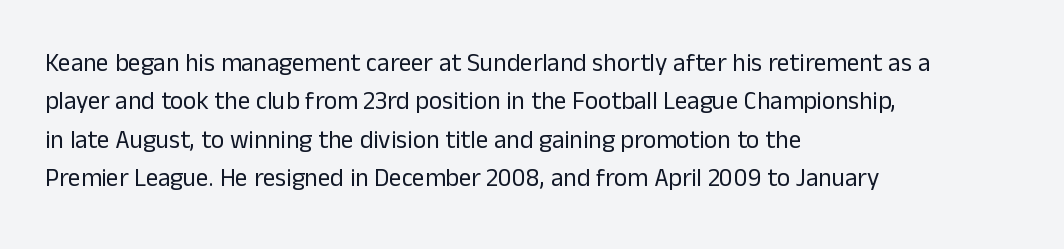
Q: Is the text bold? A: No.
Q: Is the text italic (slanted)? A: No, it is upright.
Q: Is the text underlined? A: No.
Q: How is the paragraph aligned? A: Left-aligned.
Q: Is the spacing between letters normal or unusually wide? A: Normal.
Q: Is the spacing between lines tight, normal or loose? A: Normal.
